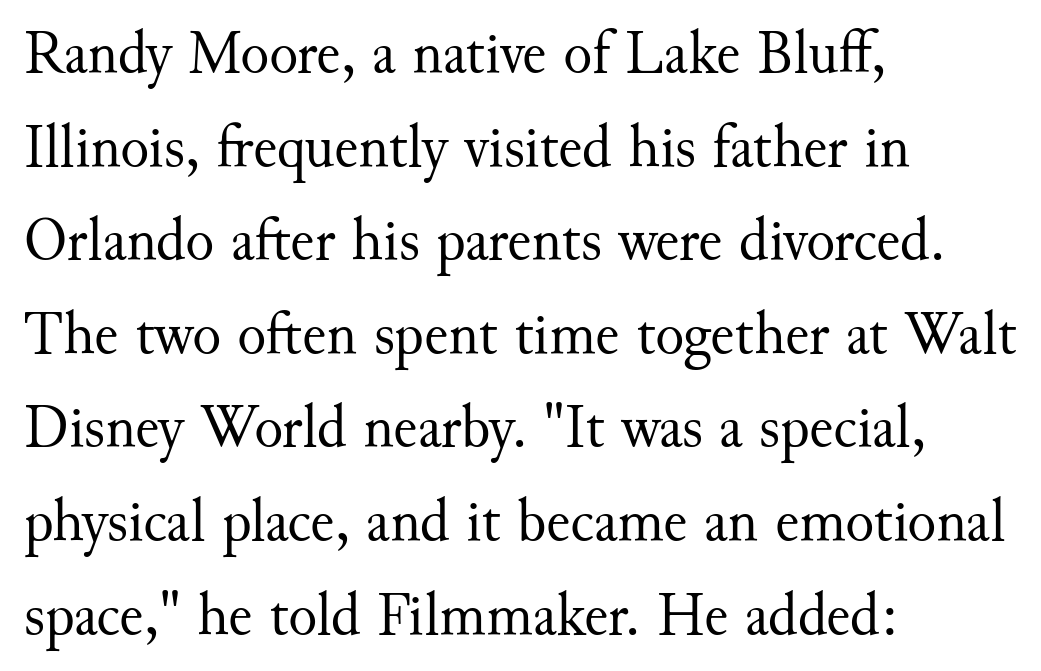
Q: Is the text bold? A: No.
Q: Is the text italic (slanted)? A: No, it is upright.
Q: Is the typeface a serif or a sans-serif typeface? A: Serif.
Q: Is the text underlined? A: No.
Q: How is the paragraph aligned? A: Left-aligned.
Q: Is the spacing between letters normal or unusually wide? A: Normal.
Q: Is the spacing between lines tight, normal or loose? A: Normal.
Q: Width (condensed, normal, or wide)? A: Normal.
Q: Stroke contrast? A: Medium.
Q: x-height? A: Small.
Q: Monospaced? A: No.
